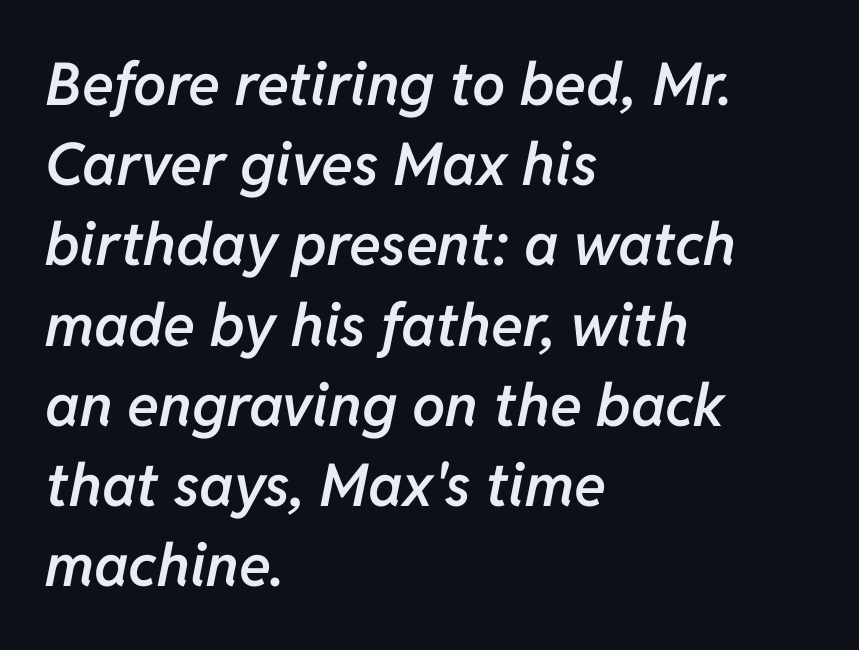
Q: Is the text bold? A: Semi-bold.
Q: Is the text italic (slanted)? A: Yes, it leans right by about 11 degrees.
Q: Is the text underlined? A: No.
Q: How is the paragraph aligned? A: Left-aligned.
Q: Is the spacing between letters normal or unusually wide? A: Normal.
Q: Is the spacing between lines tight, normal or loose? A: Normal.
Q: Width (condensed, normal, or wide)? A: Normal.
Q: Stroke contrast? A: Low.
Q: x-height? A: Medium.
Q: Monospaced? A: No.
